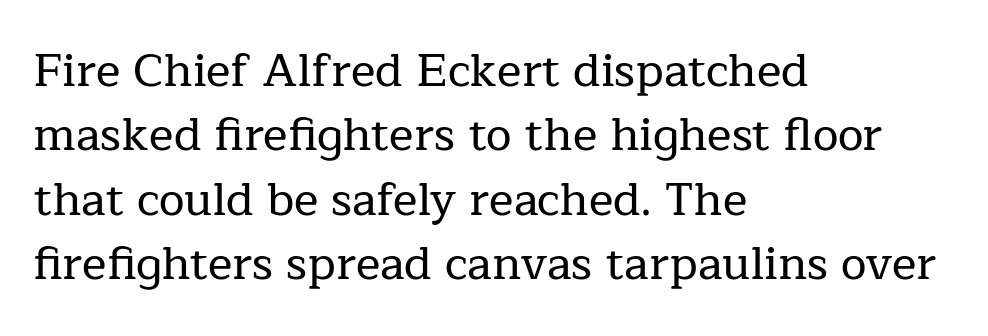
The image shows 46 px serif type, upright; set left-aligned, normal line spacing (1.4x), normal letter spacing, not underlined; low stroke contrast and a medium x-height.
